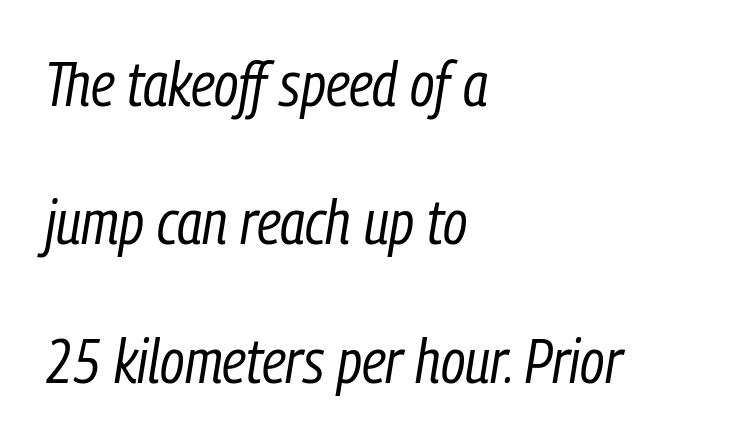
The image shows 62 px regular-weight, condensed type, italic (leaning right); set left-aligned, loose line spacing (2.23x), normal letter spacing, not underlined; low stroke contrast and a medium x-height.
